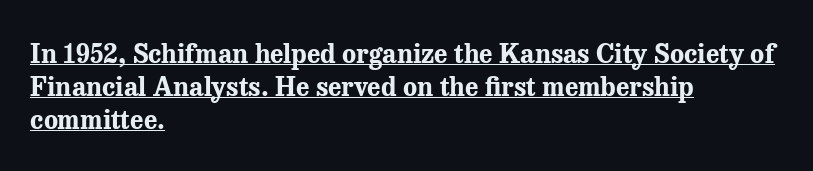
The image shows 26 px bold type, upright; set left-aligned, normal line spacing (1.26x), normal letter spacing, underlined.
